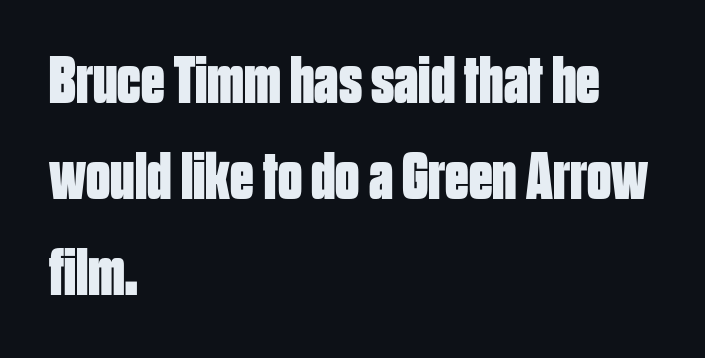
{"serif": "no", "italic": "no", "bold": "yes", "weight": "bold", "width": "condensed", "stroke_contrast": "low", "x_height": "large", "monospaced": "no", "underline": "no", "align": "left", "line_spacing": "normal", "line_spacing_ratio": 1.43, "letter_spacing": "normal", "letter_spacing_em": 0.0, "glyph_px": 67}
